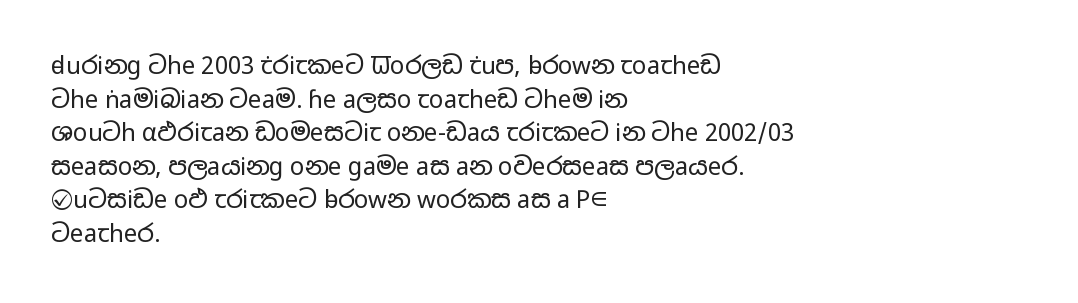
Does the copy run flush right? No — it runs flush left. Does extra space separate the letters? No, they use regular spacing. The letters look calm and open, with moderate or lighter stems. Beneath every word, the page is bare. Normally led — the rows are evenly, conventionally spaced.
